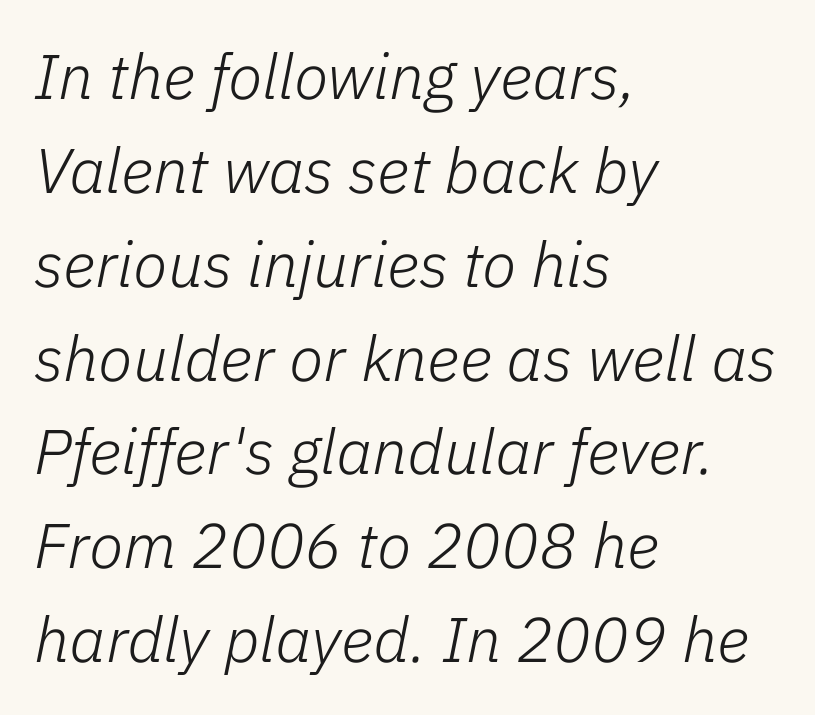
{"italic": "yes", "lean": "right", "slant_degrees": 11, "bold": "no", "weight": "light", "width": "normal", "stroke_contrast": "low", "x_height": "medium", "monospaced": "no", "underline": "no", "align": "left", "line_spacing": "normal", "line_spacing_ratio": 1.49, "letter_spacing": "normal", "letter_spacing_em": 0.0, "glyph_px": 63}
